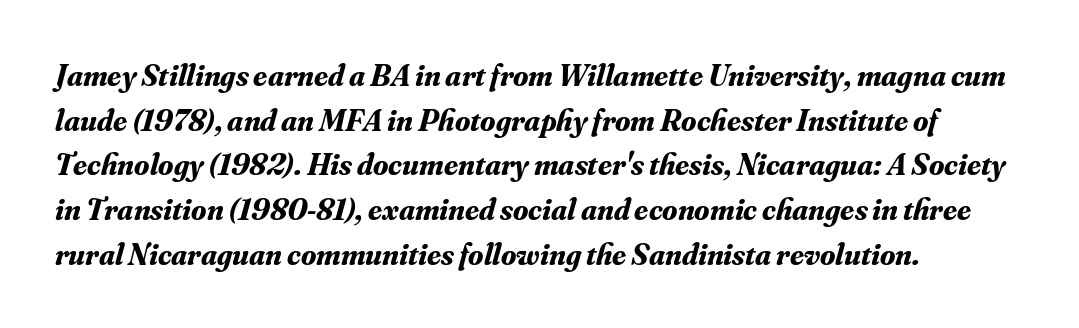
The image shows 31 px bold serif type, italic (leaning right); set left-aligned, normal line spacing (1.44x), normal letter spacing, not underlined; medium stroke contrast and a small x-height.
